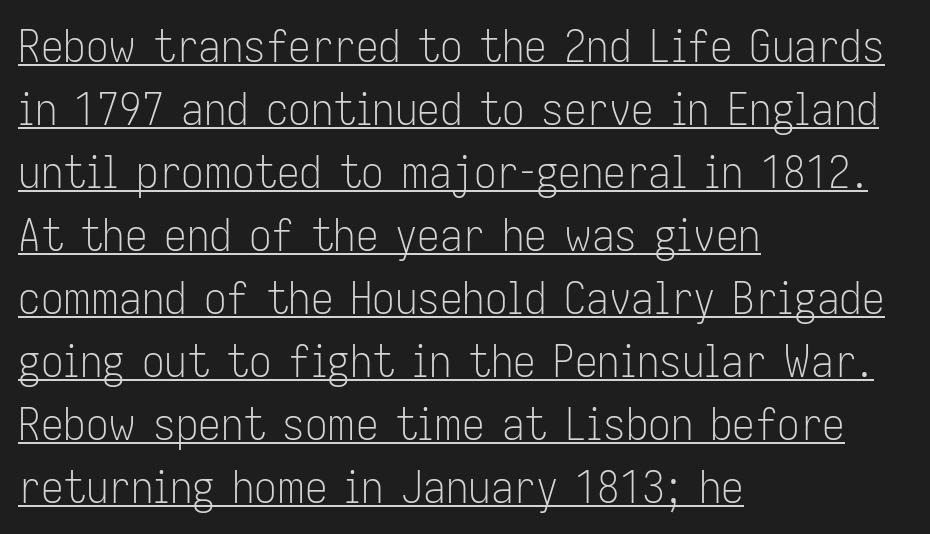
The image shows 45 px light, condensed sans-serif type, upright; set left-aligned, normal line spacing (1.4x), normal letter spacing, underlined; low stroke contrast and a medium x-height.
